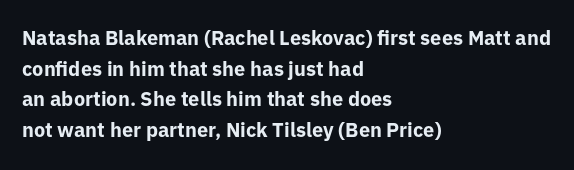
{"italic": "no", "bold": "yes", "underline": "no", "align": "left", "line_spacing": "normal", "line_spacing_ratio": 1.53, "letter_spacing": "normal", "letter_spacing_em": 0.0, "glyph_px": 20}
